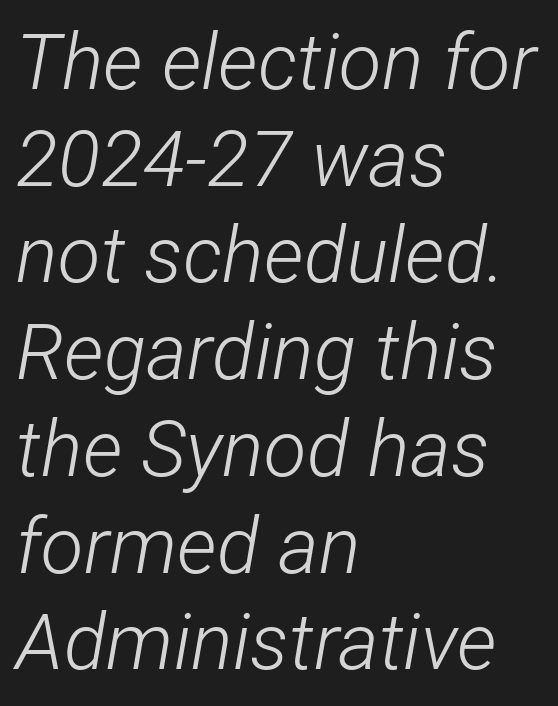
The image shows 78 px light, condensed type, italic (leaning right); set left-aligned, line spacing 1.24x, normal letter spacing, not underlined; low stroke contrast and a medium x-height.
